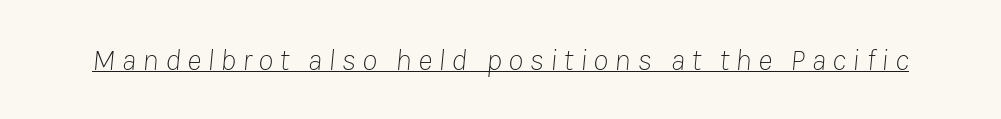
Proportional: the letters do not fall into vertical columns. A typographer would call this underscored text. These glyphs show unthickened strokes, regular width or finer. The font's italic variant was chosen for this text. In terms of letterspacing, this is a distinctly airy, spread setting.
